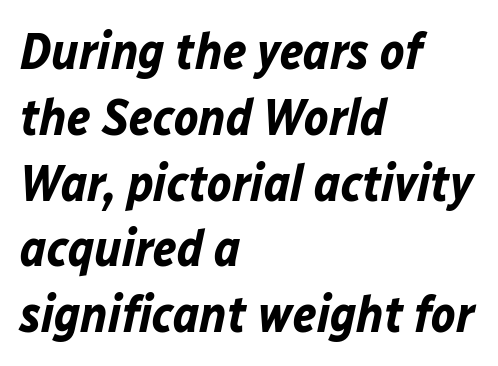
Tracking value appears to be zero — textbook default spacing. The typesetter chose a ragged-right arrangement here. Normally led — the rows are evenly, conventionally spaced. Every character sits at an angle, as italics do.
